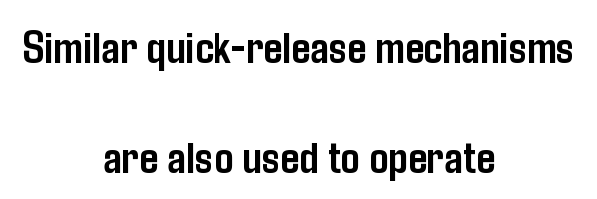
Q: Is the text bold? A: Yes.
Q: Is the text italic (slanted)? A: No, it is upright.
Q: Is the typeface a serif or a sans-serif typeface? A: Sans-serif.
Q: Is the text underlined? A: No.
Q: How is the paragraph aligned? A: Centered.
Q: Is the spacing between letters normal or unusually wide? A: Normal.
Q: Is the spacing between lines tight, normal or loose? A: Loose.
Q: Width (condensed, normal, or wide)? A: Condensed.
Q: Stroke contrast? A: Low.
Q: x-height? A: Medium.
Q: Monospaced? A: No.
